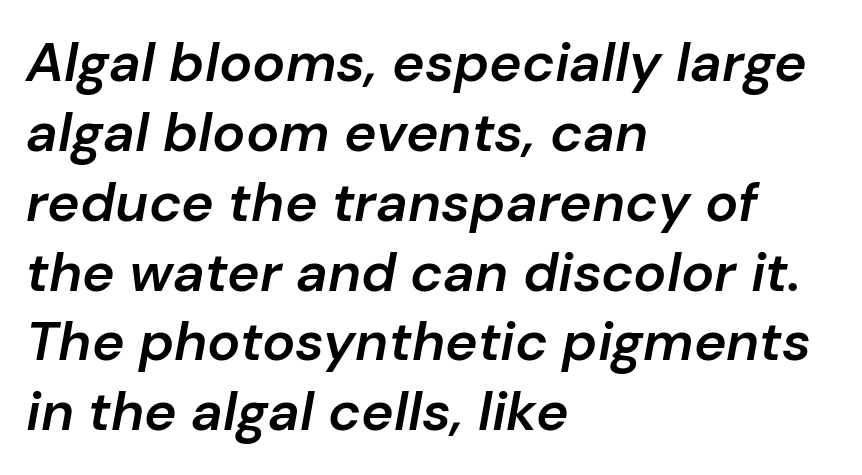
Q: Is the text bold? A: Semi-bold.
Q: Is the text italic (slanted)? A: Yes, it leans right by about 10 degrees.
Q: Is the text underlined? A: No.
Q: How is the paragraph aligned? A: Left-aligned.
Q: Is the spacing between letters normal or unusually wide? A: Normal.
Q: Is the spacing between lines tight, normal or loose? A: Normal.
Q: Width (condensed, normal, or wide)? A: Normal.
Q: Stroke contrast? A: Low.
Q: x-height? A: Medium.
Q: Monospaced? A: No.
